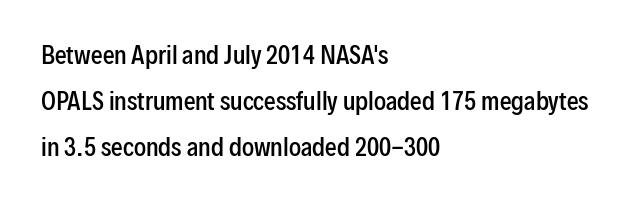
The zone under the glyphs is completely vacant. This rendering leaves character spacing at its baseline value. Each new line begins a long way beneath the previous one. Left-aligned paragraph, ragged on the right.
